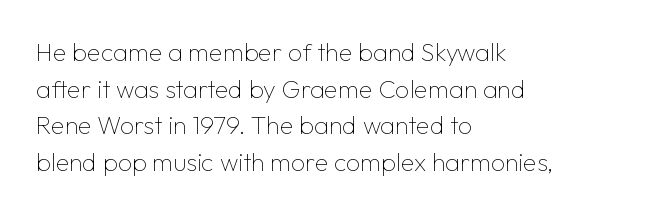
Weight: in the light-to-regular range. In CSS terms this would be text-align: left. The letters stand straight up with perfectly vertical stems. Each new line begins a customary step beneath the previous one. Characters follow at the spacing the type designer built in.
